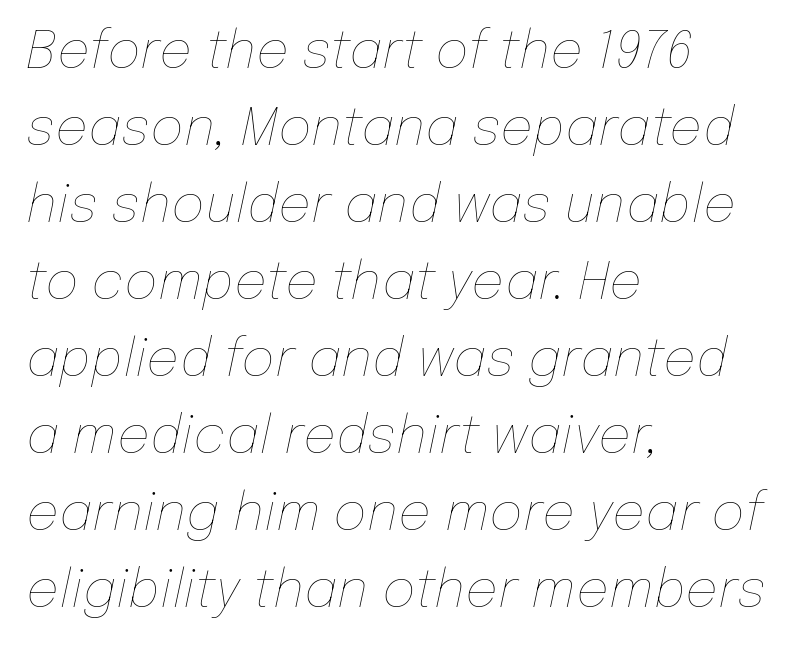
{"italic": "yes", "lean": "right", "slant_degrees": 12, "bold": "no", "weight": "thin", "width": "normal", "stroke_contrast": "low", "x_height": "medium", "monospaced": "no", "underline": "no", "align": "left", "line_spacing": "normal", "line_spacing_ratio": 1.48, "letter_spacing": "normal", "letter_spacing_em": 0.0, "glyph_px": 52}
